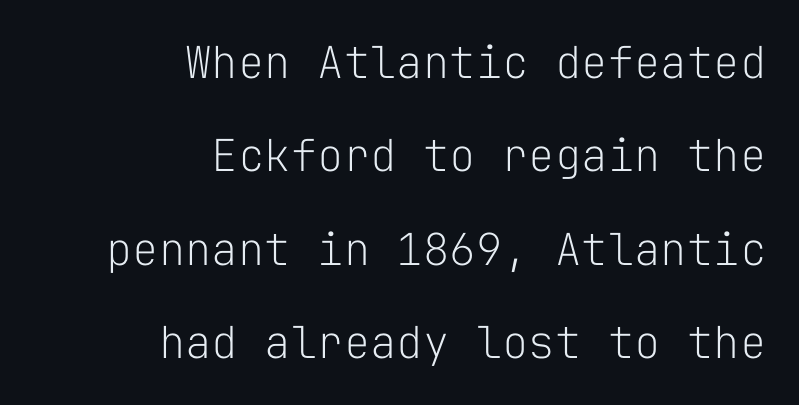
The image shows 44 px light sans-serif type, upright, monospaced; set right-aligned, loose line spacing (2.12x), normal letter spacing, not underlined; low stroke contrast and a medium x-height.
